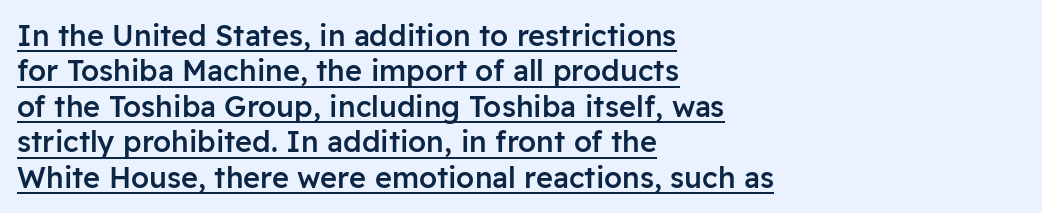
Tracking here is standard; glyphs follow each other at the usual distance. I'd call this a sans setting — the letters go barefoot. It's the straight-up-and-down kind of type. The strokes are fattened partway — semibold, not bold. Think of a printed novel: that variable character pitch is what you see here.
